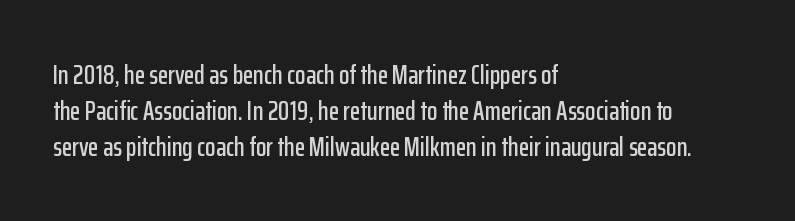
The image shows 27 px text type, upright; set left-aligned, normal line spacing (1.33x), normal letter spacing, not underlined.
